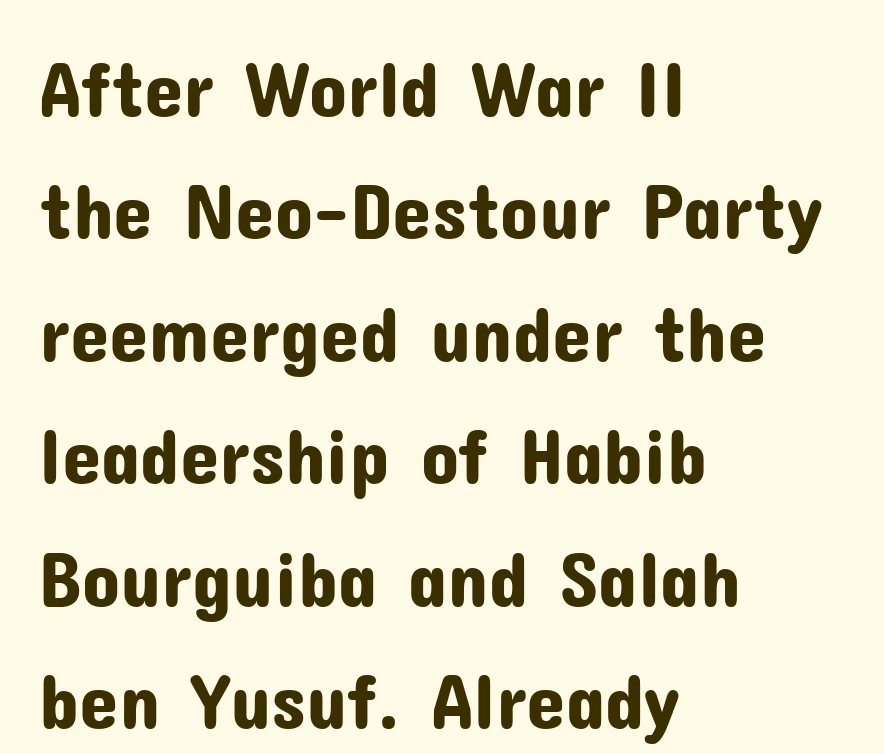
Tracking value appears to be zero — textbook default spacing. This sample has the flowing, uneven cadence of proportional lettering. Underlining? Definitely not there. The lettering stays uniformly vertical, giving the passage a roman look. Look at the bottom of the vertical strokes: they stop flat, with no serifs. The block of text has a typical density, with ordinary space between rows.
